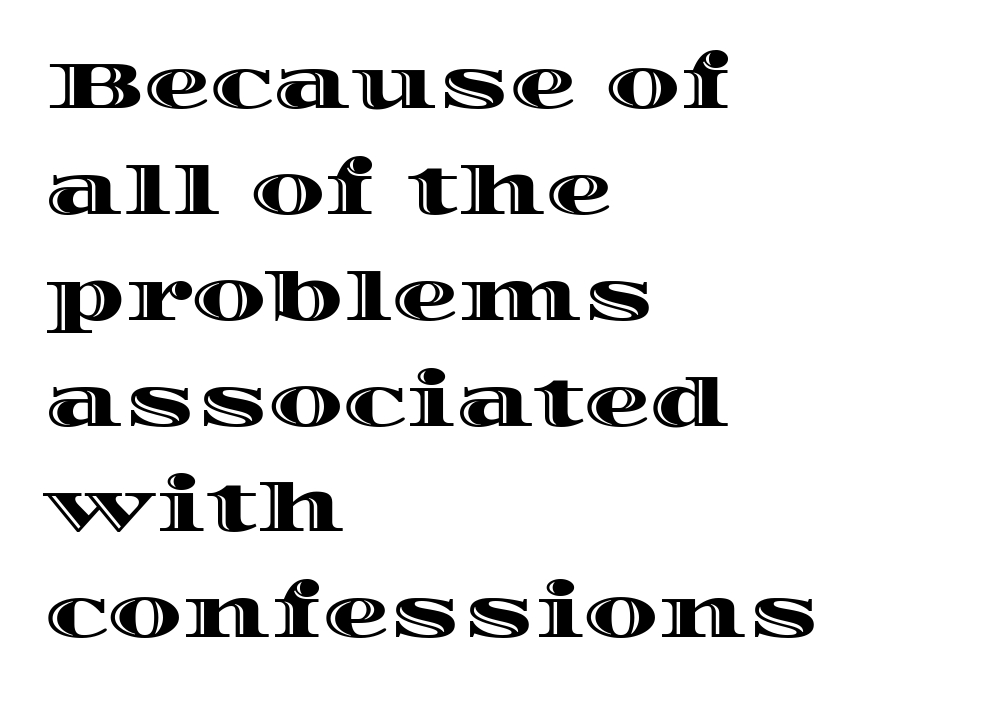
The image shows 67 px wide type, upright; set left-aligned, normal line spacing (1.58x), normal letter spacing, not underlined; a large x-height.
